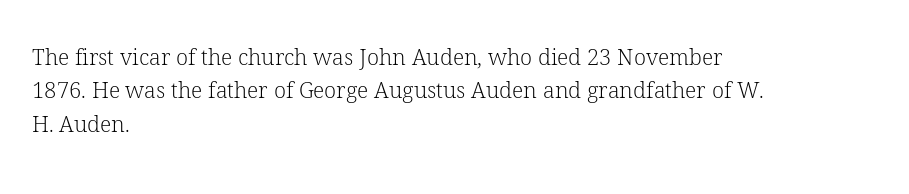
The image shows 22 px text type, upright; set left-aligned, normal line spacing (1.52x), normal letter spacing, not underlined.
